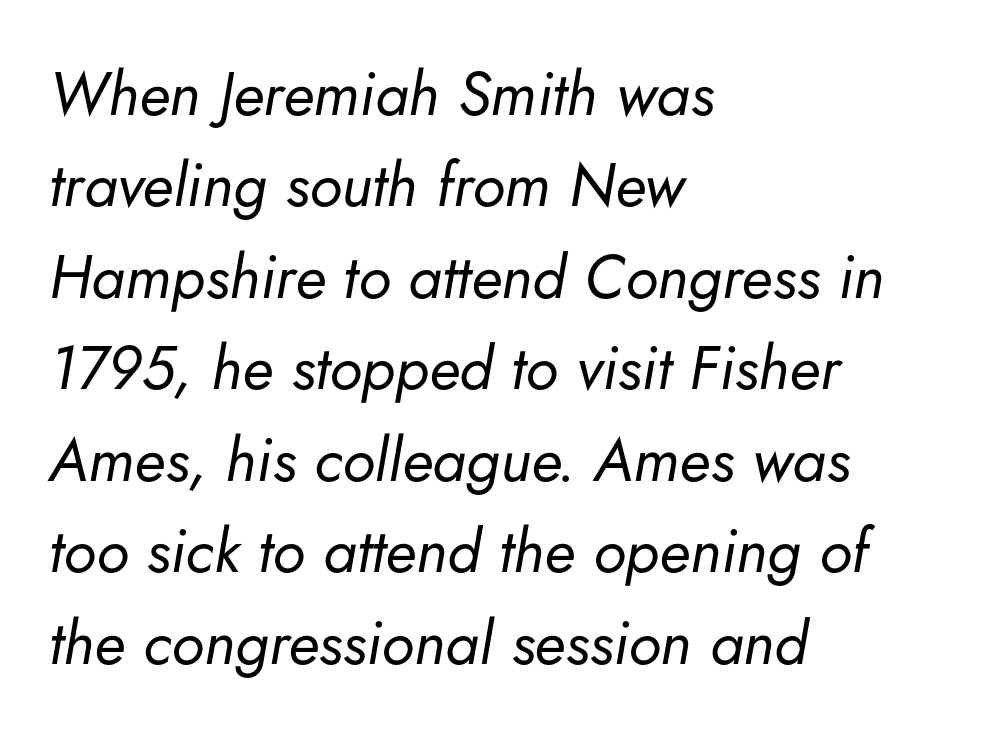
Q: Is the text bold? A: No.
Q: Is the text italic (slanted)? A: Yes, it leans right by about 5 degrees.
Q: Is the text underlined? A: No.
Q: How is the paragraph aligned? A: Left-aligned.
Q: Is the spacing between letters normal or unusually wide? A: Normal.
Q: Is the spacing between lines tight, normal or loose? A: Normal.
Q: Width (condensed, normal, or wide)? A: Normal.
Q: Stroke contrast? A: Low.
Q: x-height? A: Small.
Q: Monospaced? A: No.
